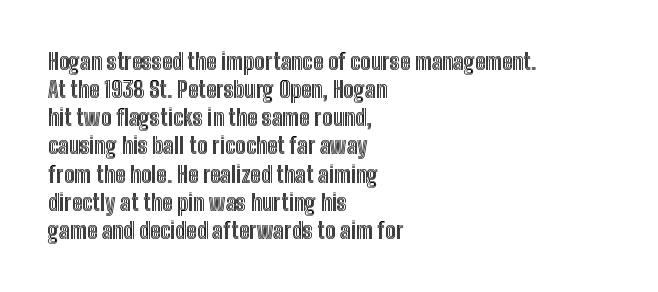
Style check: upright. Decoration check: the copy has no underline. The gaps between neighbouring characters are ordinary and unremarkable. This sample is left-justified, so line endings fall wherever the words run out. The rows are spaced the way most documents space them.
